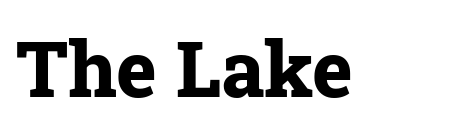
Each letter's strokes conclude with small projecting serifs. A typesetter would call this zero additional tracking. Type without underlining. In terms of posture, this sample is upright. The characters look thick and weighty, a clear bold.
